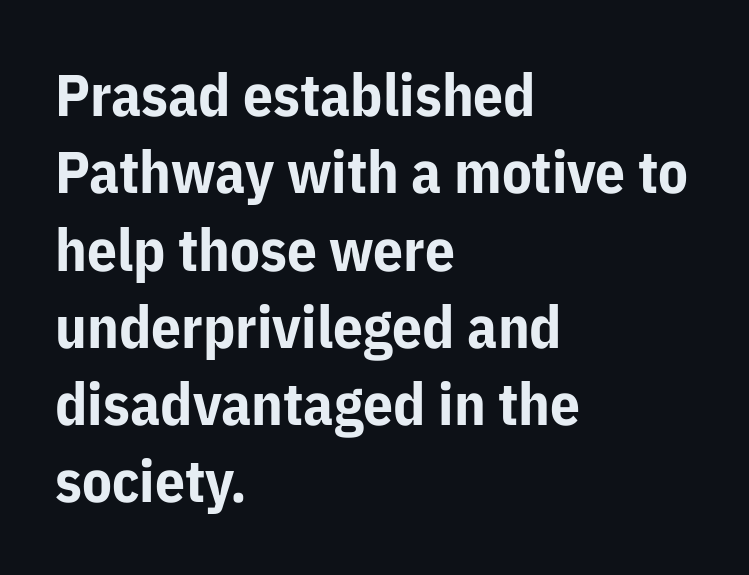
Q: Is the text bold? A: Yes.
Q: Is the text italic (slanted)? A: No, it is upright.
Q: Is the typeface a serif or a sans-serif typeface? A: Sans-serif.
Q: Is the text underlined? A: No.
Q: How is the paragraph aligned? A: Left-aligned.
Q: Is the spacing between letters normal or unusually wide? A: Normal.
Q: Is the spacing between lines tight, normal or loose? A: Normal.
Q: Width (condensed, normal, or wide)? A: Normal.
Q: Stroke contrast? A: Low.
Q: x-height? A: Medium.
Q: Monospaced? A: No.
